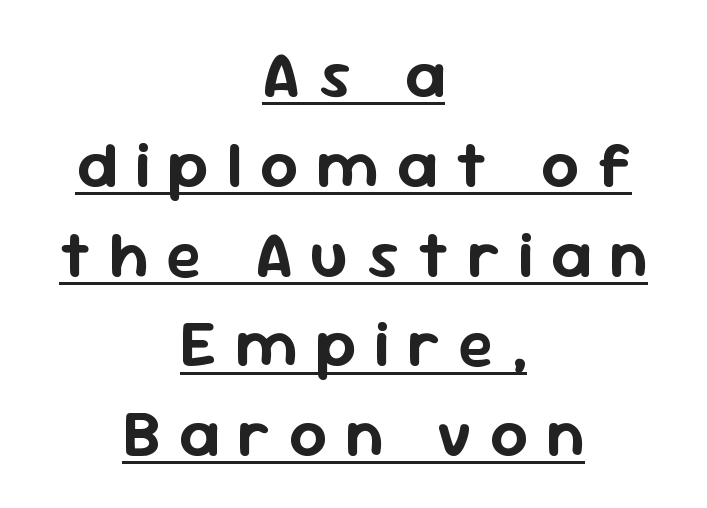
The image shows 66 px sans-serif type, upright; set centered, normal line spacing (1.36x), unusually wide letter spacing (+0.27 em), underlined; low stroke contrast and a medium x-height.
